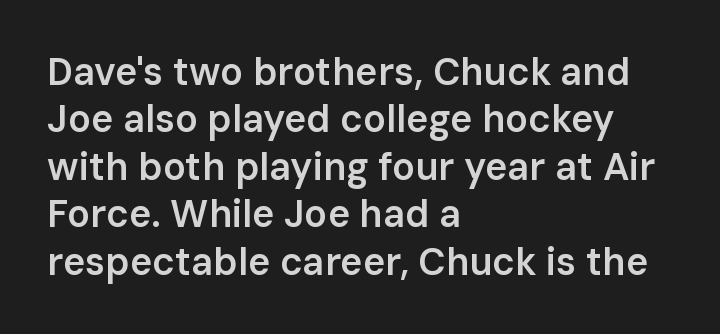
The gap between lines stays unmarked. Look at the stroke-to-counter ratio: somewhat heavy, a semibold. Italic? Not at all — the glyphs are vertical. You could not count columns in this text — the font is proportionally spaced. Compared with typical paragraphs, the rows here are spaced about the same.
